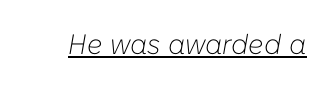
Think of a printed novel: that variable character pitch is what you see here. The words here are underlined. The type is set solid horizontally, with unmodified tracking. Bold? No — there's no thickening of the strokes.
